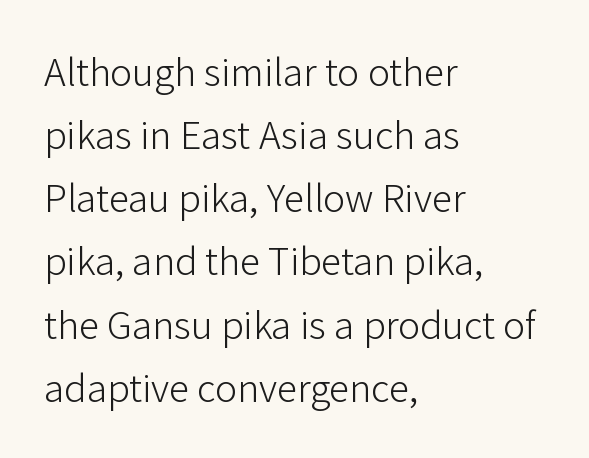
The image shows 41 px light sans-serif type, upright; set left-aligned, normal line spacing (1.54x), normal letter spacing, not underlined; low stroke contrast and a medium x-height.
